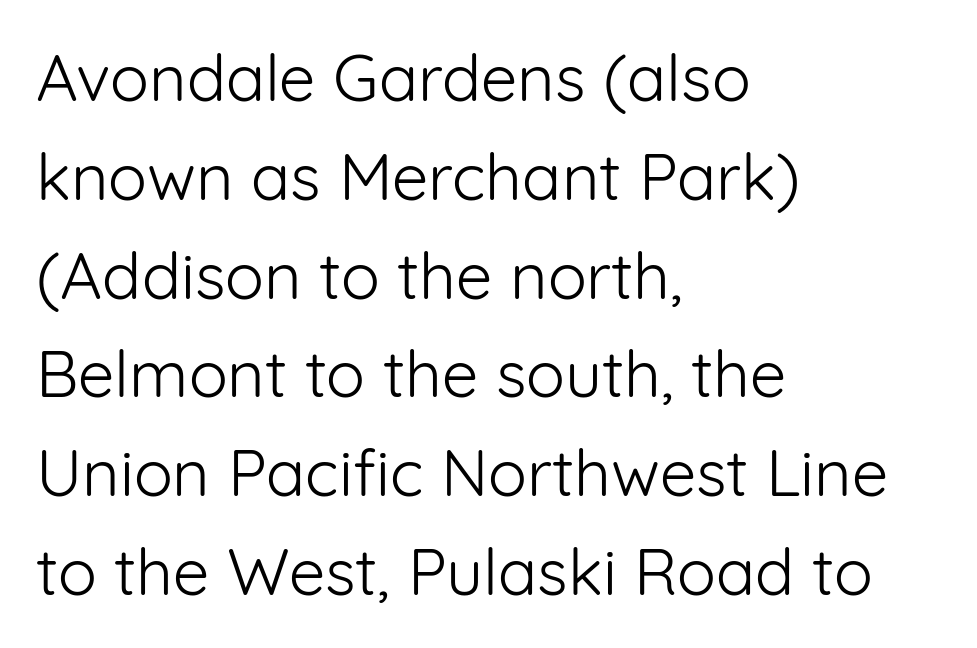
The image shows 65 px light sans-serif type, upright; set left-aligned, normal line spacing (1.52x), normal letter spacing, not underlined; low stroke contrast and a medium x-height.
